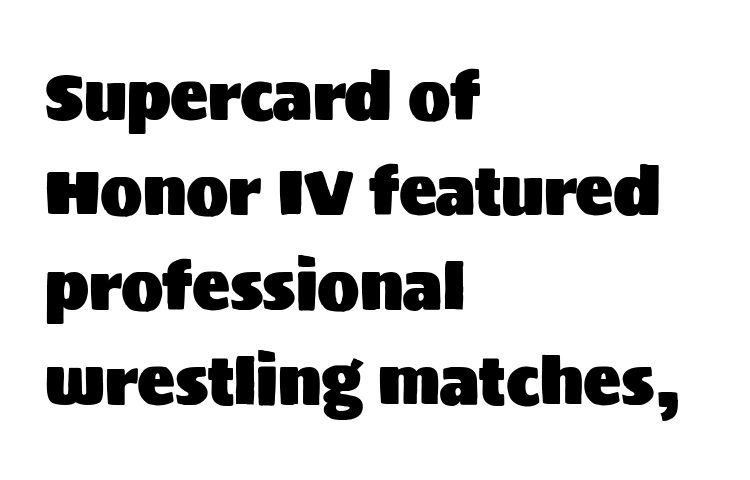
{"serif": "no", "italic": "no", "width": "normal", "stroke_contrast": "medium", "x_height": "large", "monospaced": "no", "underline": "no", "align": "left", "line_spacing": "normal", "line_spacing_ratio": 1.51, "letter_spacing": "normal", "letter_spacing_em": 0.0, "glyph_px": 63}
